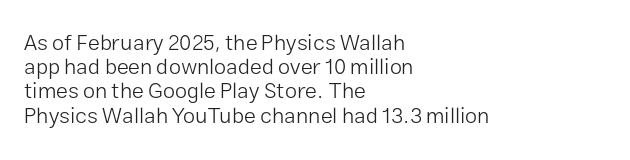
The designer dialed line spacing down below the default. Heaviness? Minimal to ordinary, like unemphasized prose. Check under the words: just untouched page. Quick note: not italic, upright.
